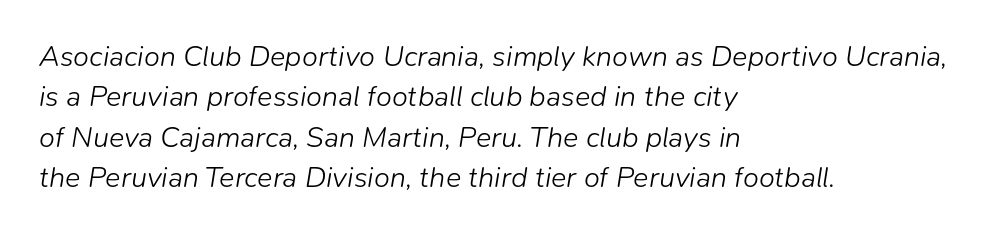
Q: Is the text bold? A: No.
Q: Is the text italic (slanted)? A: Yes, it leans right by about 9 degrees.
Q: Is the text underlined? A: No.
Q: How is the paragraph aligned? A: Left-aligned.
Q: Is the spacing between letters normal or unusually wide? A: Normal.
Q: Is the spacing between lines tight, normal or loose? A: Normal.
Q: Width (condensed, normal, or wide)? A: Normal.
Q: Stroke contrast? A: Low.
Q: x-height? A: Medium.
Q: Monospaced? A: No.
